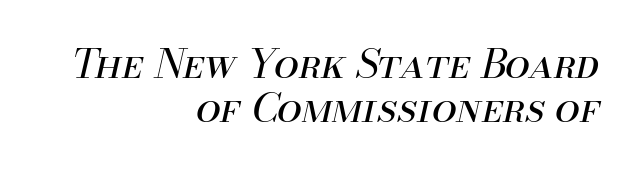
The image shows 40 px regular-weight type, italic (leaning right); set right-aligned, tight line spacing (1.11x), normal letter spacing, not underlined; medium stroke contrast and a small x-height.
